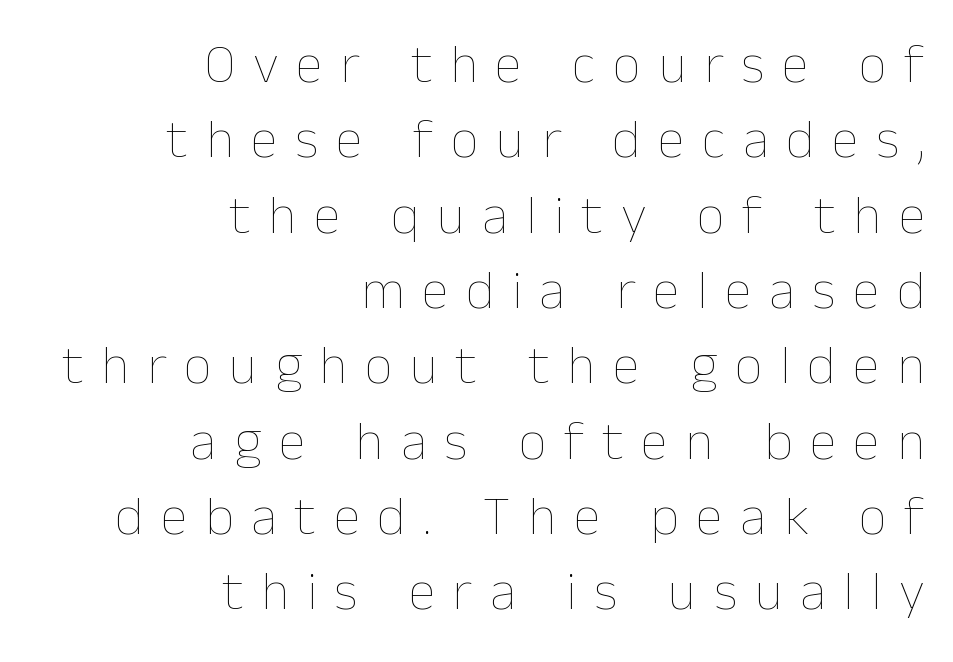
Q: Is the text bold? A: No.
Q: Is the text italic (slanted)? A: No, it is upright.
Q: Is the text underlined? A: No.
Q: How is the paragraph aligned? A: Right-aligned.
Q: Is the spacing between letters normal or unusually wide? A: Unusually wide.
Q: Is the spacing between lines tight, normal or loose? A: Normal.
Q: Width (condensed, normal, or wide)? A: Normal.
Q: Stroke contrast? A: Low.
Q: x-height? A: Medium.
Q: Monospaced? A: No.
